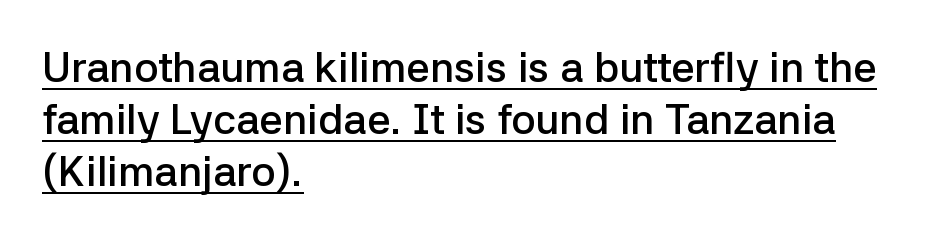
Q: Is the text bold? A: Semi-bold.
Q: Is the text italic (slanted)? A: No, it is upright.
Q: Is the typeface a serif or a sans-serif typeface? A: Sans-serif.
Q: Is the text underlined? A: Yes.
Q: How is the paragraph aligned? A: Left-aligned.
Q: Is the spacing between letters normal or unusually wide? A: Normal.
Q: Width (condensed, normal, or wide)? A: Normal.
Q: Stroke contrast? A: Low.
Q: x-height? A: Medium.
Q: Monospaced? A: No.
